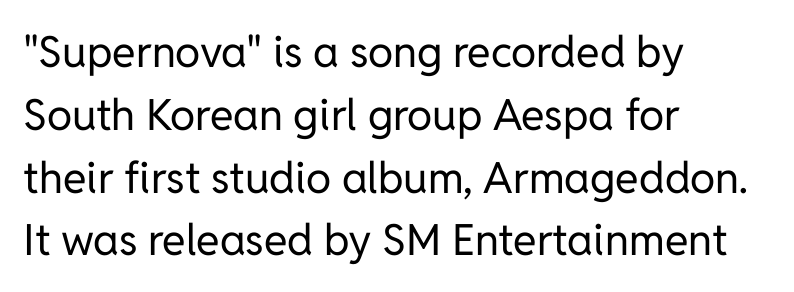
The image shows 43 px regular-weight sans-serif type, upright; set left-aligned, normal line spacing (1.46x), normal letter spacing, not underlined; low stroke contrast and a medium x-height.
